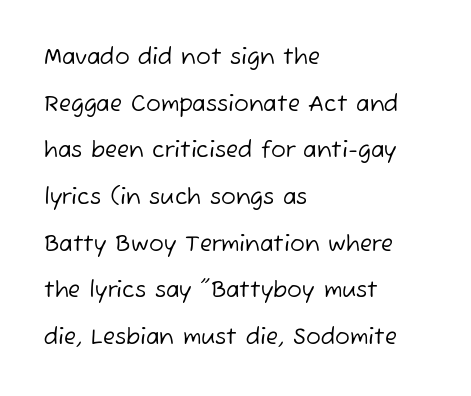
The image shows 22 px text type; set left-aligned, loose line spacing (2.12x), normal letter spacing, not underlined.
